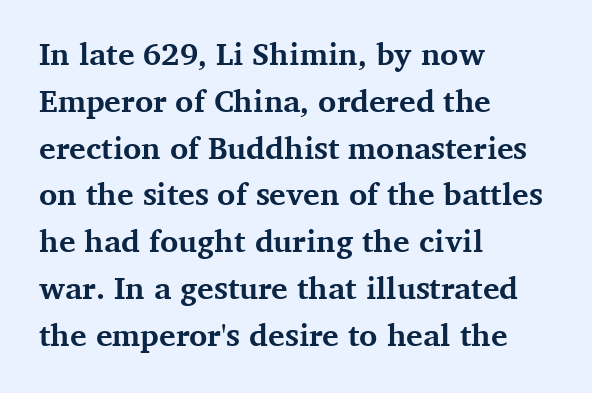
{"serif": "yes", "italic": "no", "bold": "yes", "weight": "bold", "width": "normal", "stroke_contrast": "medium", "x_height": "medium", "monospaced": "no", "underline": "no", "align": "left", "line_spacing": "normal", "line_spacing_ratio": 1.51, "letter_spacing": "normal", "letter_spacing_em": 0.0, "glyph_px": 31}
